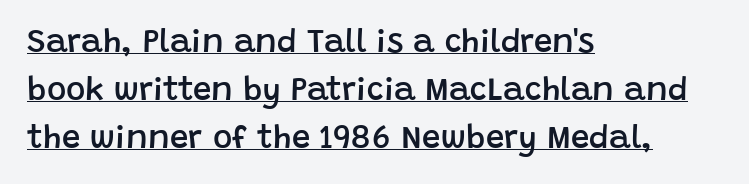
{"serif": "no", "italic": "no", "bold": "semi", "weight": "semibold", "width": "normal", "stroke_contrast": "low", "x_height": "large", "monospaced": "no", "underline": "yes", "align": "left", "line_spacing": "normal", "line_spacing_ratio": 1.45, "letter_spacing": "normal", "letter_spacing_em": 0.0, "glyph_px": 33}
